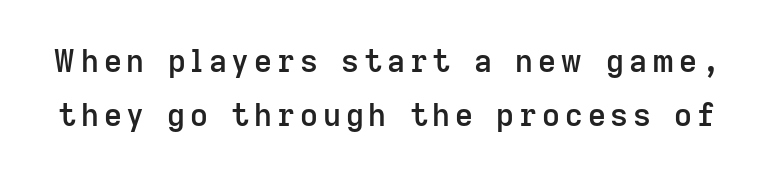
These lines are composed in type without serifs. This is the regular roman posture of the typeface. Underline: absent. Set as a demibold, roughly 600 on the weight scale. The passage shown is typed in a proportional face where columns would drift.
